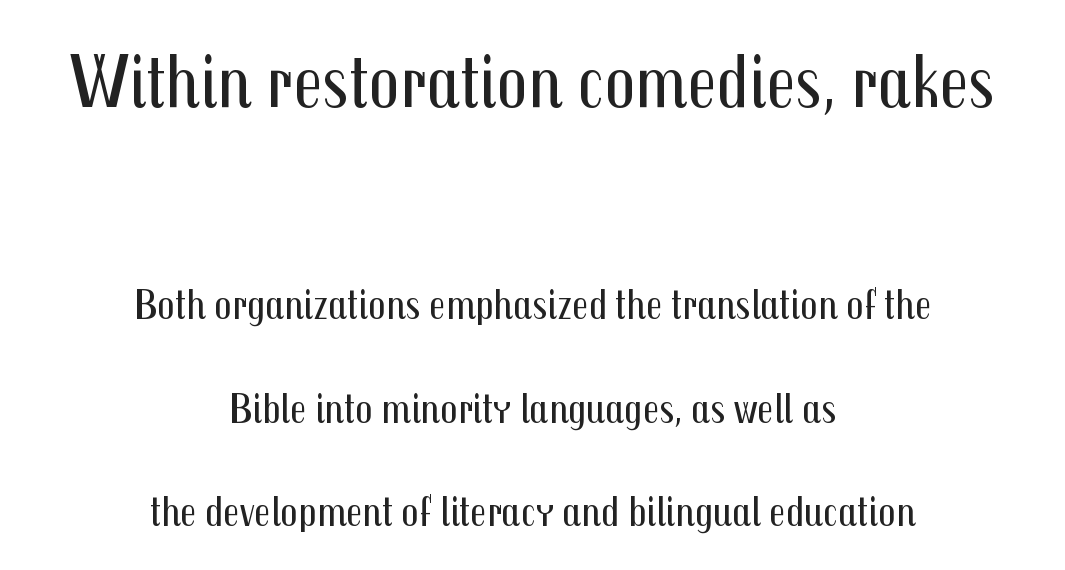
The image shows 76 px regular-weight, condensed sans-serif type, upright; set centered, loose line spacing (2.41x), normal letter spacing, not underlined; the first (top) block is 1.77x larger; medium stroke contrast and a medium x-height.
